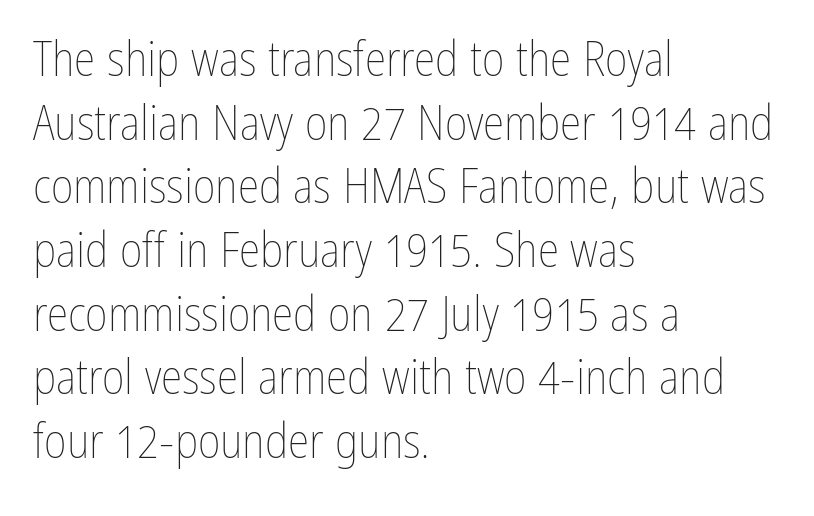
{"italic": "no", "bold": "no", "weight": "thin", "width": "condensed", "stroke_contrast": "low", "x_height": "medium", "monospaced": "no", "underline": "no", "align": "left", "line_spacing": "normal", "line_spacing_ratio": 1.3, "letter_spacing": "normal", "letter_spacing_em": 0.0, "glyph_px": 49}
